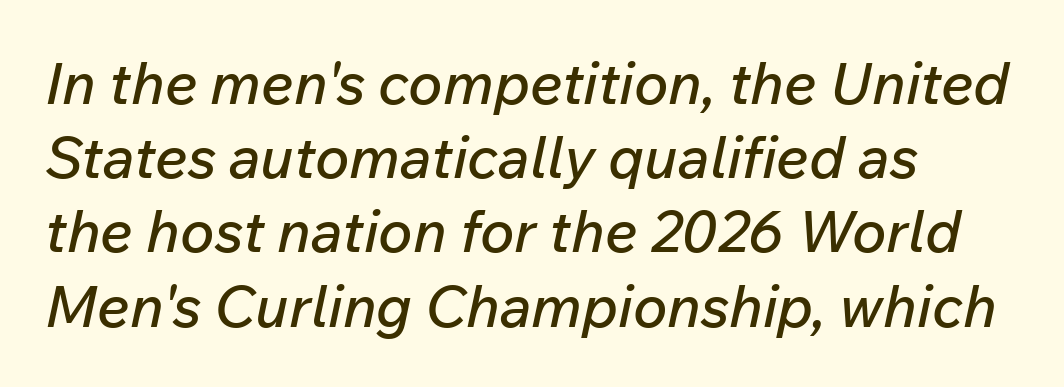
Q: Is the text italic (slanted)? A: Yes, it leans right by about 12 degrees.
Q: Is the text underlined? A: No.
Q: How is the paragraph aligned? A: Left-aligned.
Q: Is the spacing between letters normal or unusually wide? A: Normal.
Q: Is the spacing between lines tight, normal or loose? A: Normal.
Q: Width (condensed, normal, or wide)? A: Normal.
Q: Stroke contrast? A: Low.
Q: x-height? A: Medium.
Q: Monospaced? A: No.
